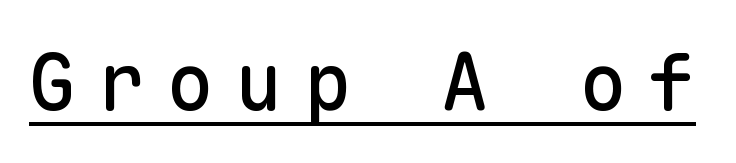
Q: Is the text italic (slanted)? A: No, it is upright.
Q: Is the typeface a serif or a sans-serif typeface? A: Sans-serif.
Q: Is the text underlined? A: Yes.
Q: Is the spacing between letters normal or unusually wide? A: Unusually wide.
Q: Width (condensed, normal, or wide)? A: Normal.
Q: Stroke contrast? A: Low.
Q: x-height? A: Medium.
Q: Monospaced? A: Yes.
